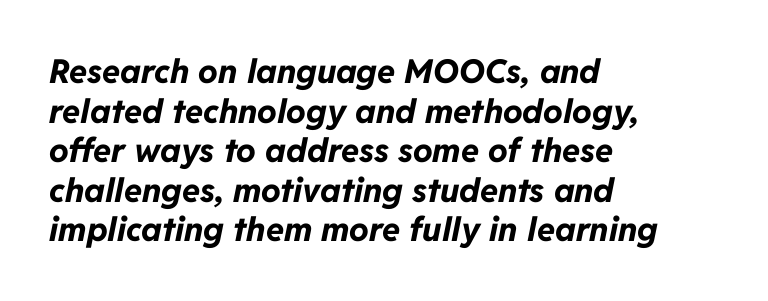
{"italic": "yes", "lean": "right", "slant_degrees": 11, "bold": "yes", "weight": "bold", "width": "normal", "stroke_contrast": "low", "x_height": "medium", "monospaced": "no", "underline": "no", "align": "left", "line_spacing_ratio": 1.2, "letter_spacing": "normal", "letter_spacing_em": 0.0, "glyph_px": 33}
